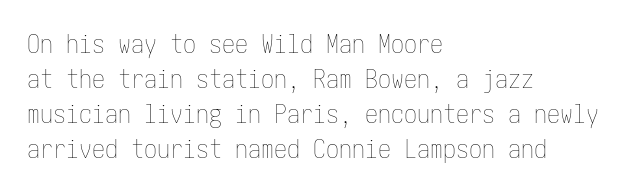
Q: Is the text bold? A: No.
Q: Is the text italic (slanted)? A: No, it is upright.
Q: Is the text underlined? A: No.
Q: How is the paragraph aligned? A: Left-aligned.
Q: Is the spacing between letters normal or unusually wide? A: Normal.
Q: Is the spacing between lines tight, normal or loose? A: Normal.
